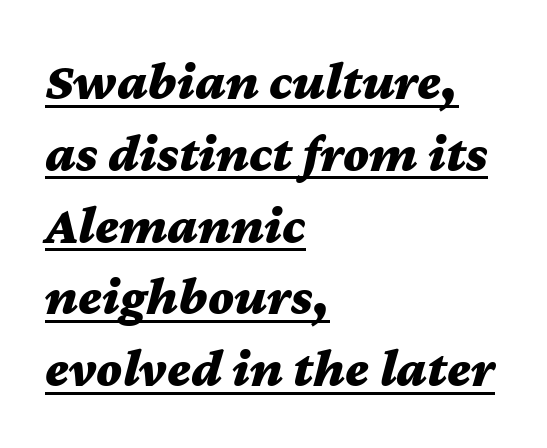
Q: Is the text bold? A: Yes.
Q: Is the text italic (slanted)? A: Yes, it leans right by about 12 degrees.
Q: Is the text underlined? A: Yes.
Q: How is the paragraph aligned? A: Left-aligned.
Q: Is the spacing between letters normal or unusually wide? A: Normal.
Q: Is the spacing between lines tight, normal or loose? A: Normal.
Q: Width (condensed, normal, or wide)? A: Wide.
Q: Stroke contrast? A: Medium.
Q: x-height? A: Medium.
Q: Monospaced? A: No.
